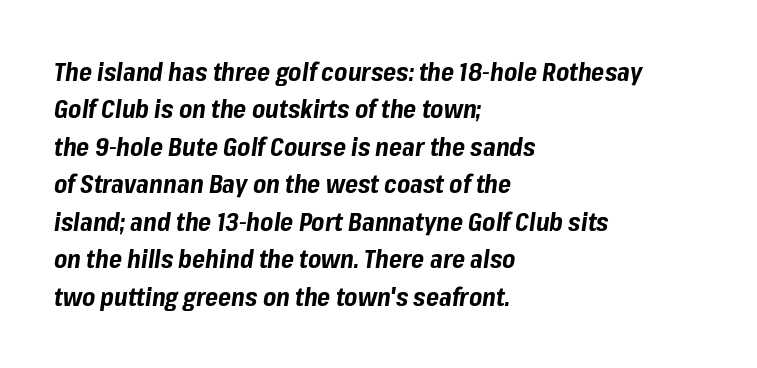
{"italic": "yes", "lean": "right", "slant_degrees": 8, "bold": "yes", "underline": "no", "align": "left", "line_spacing": "normal", "line_spacing_ratio": 1.5, "letter_spacing": "normal", "letter_spacing_em": 0.0, "glyph_px": 25}
